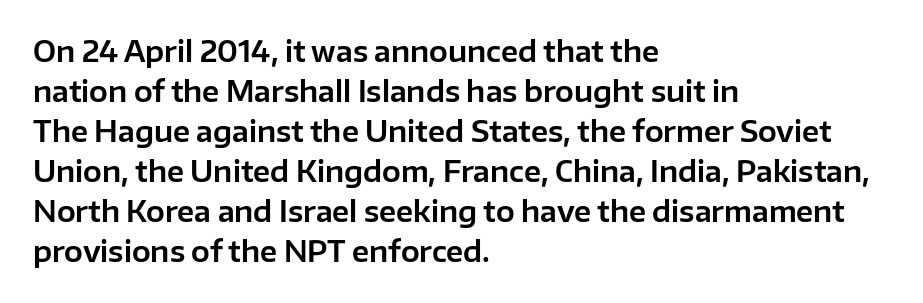
{"serif": "no", "italic": "no", "width": "normal", "stroke_contrast": "low", "x_height": "medium", "monospaced": "no", "underline": "no", "align": "left", "line_spacing": "normal", "line_spacing_ratio": 1.43, "letter_spacing": "normal", "letter_spacing_em": 0.0, "glyph_px": 28}
